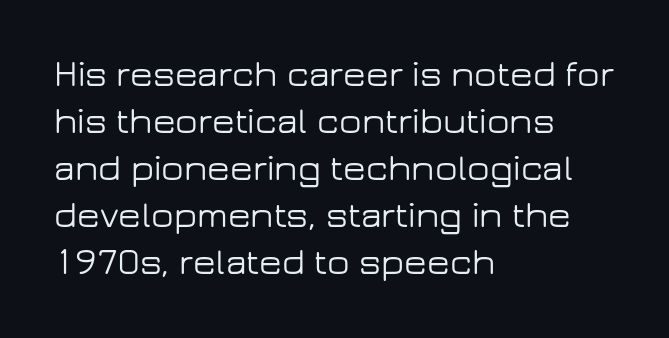
Think of a printed novel: that variable character pitch is what you see here. Do the letters lean? They stand straight. The ragged edge is on the right, which tells us the setting is flush left. Evenly set lines give the paragraph a standard silhouette. The rendering shows plain stroke endings on the letterforms — a sans-serif design.
